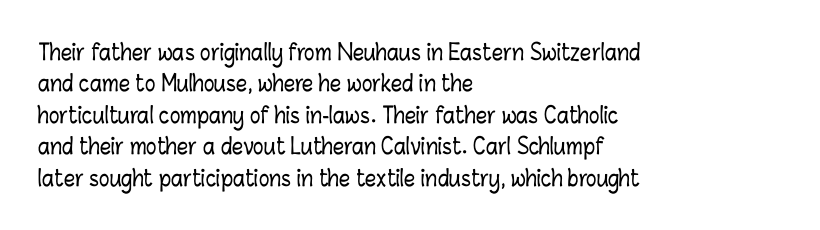
{"italic": "no", "underline": "no", "align": "left", "line_spacing": "normal", "line_spacing_ratio": 1.43, "letter_spacing": "normal", "letter_spacing_em": 0.0, "glyph_px": 22}
